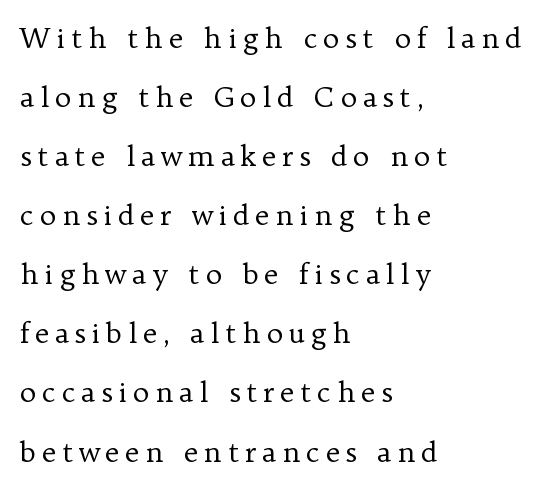
Q: Is the text bold? A: No.
Q: Is the text italic (slanted)? A: No, it is upright.
Q: Is the typeface a serif or a sans-serif typeface? A: Serif.
Q: Is the text underlined? A: No.
Q: How is the paragraph aligned? A: Left-aligned.
Q: Is the spacing between letters normal or unusually wide? A: Unusually wide.
Q: Is the spacing between lines tight, normal or loose? A: Loose.
Q: Width (condensed, normal, or wide)? A: Normal.
Q: Stroke contrast? A: Low.
Q: x-height? A: Medium.
Q: Monospaced? A: No.
